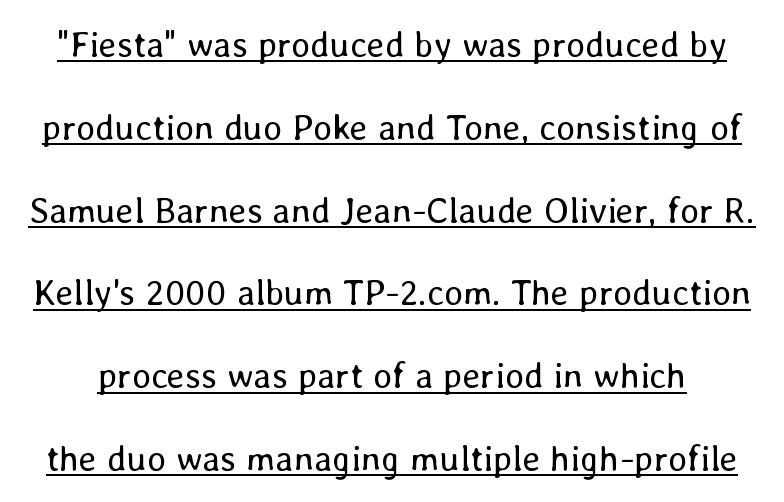
The image shows 36 px regular-weight type, upright; set loose line spacing (2.3x), normal letter spacing, underlined; low stroke contrast and a medium x-height.
